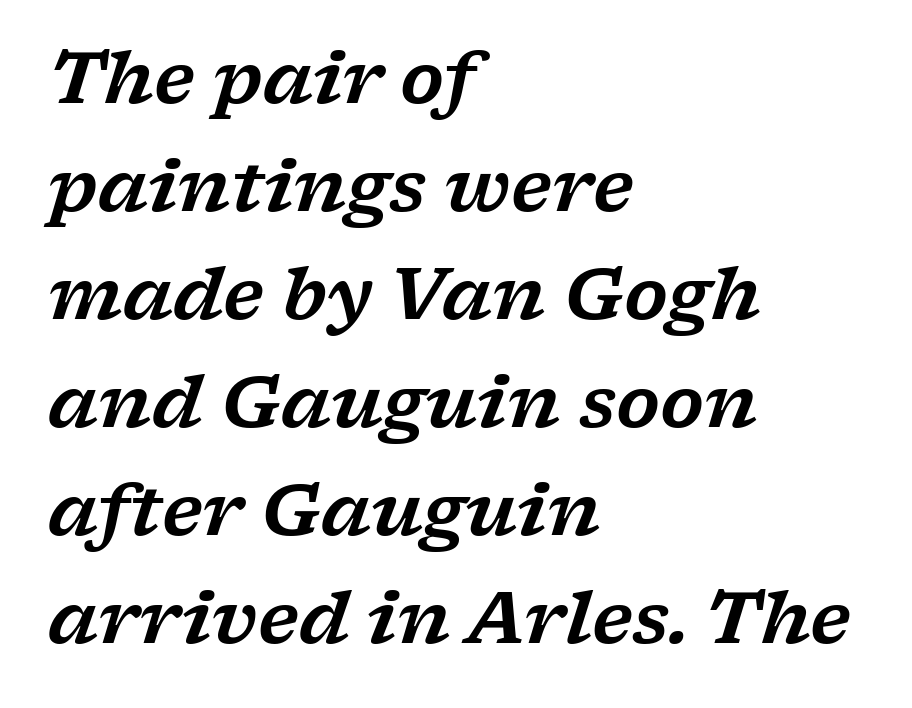
The glyphs are unaccompanied by any horizontal stroke below them. These lines are rendered in a variable-pitch font. The rendering uses a moderate line-height, typical for paragraphs. Is the type slanted? Yes — the strokes lean at a clear angle.
